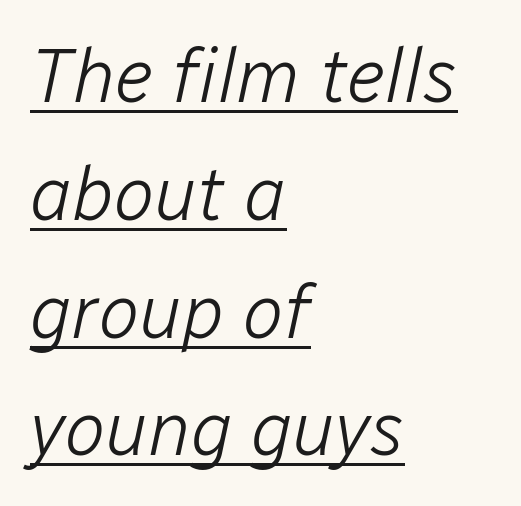
The image shows 76 px light type, italic (leaning right); set left-aligned, normal line spacing (1.55x), normal letter spacing, underlined; low stroke contrast and a medium x-height.
